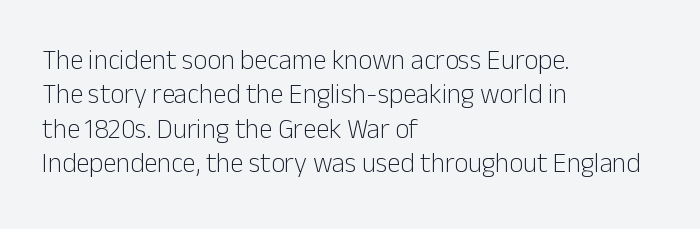
The letterforms sit at book weight or below. Honestly, the letter spacing is just normal — you wouldn't notice it. The type sits square on the baseline with zero lean. Unmarked baselines from the first word to the last. The text block is weighted toward the left margin, trailing off unevenly rightward. The designer left line spacing at the default.
